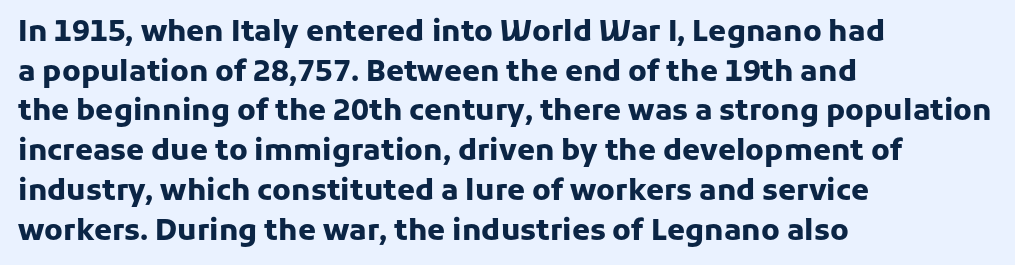
{"serif": "no", "italic": "no", "bold": "yes", "weight": "heavy", "width": "normal", "stroke_contrast": "low", "x_height": "medium", "monospaced": "no", "underline": "no", "align": "left", "line_spacing": "normal", "line_spacing_ratio": 1.37, "letter_spacing": "normal", "letter_spacing_em": 0.0, "glyph_px": 29}
